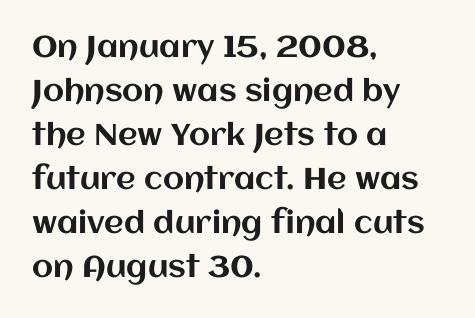
The image shows 30 px text type, upright; set left-aligned, normal line spacing (1.47x), normal letter spacing, not underlined; medium stroke contrast and a large x-height.
